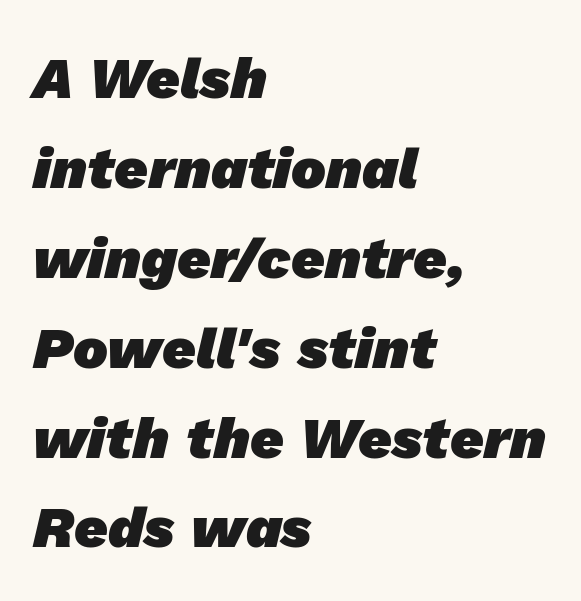
The space directly below the letters is spotless. The space between consecutive lines is moderate. Here the designer chose a conventional face with non-uniform glyph widths. Students, this is bold: see how much ink each stroke carries. In CSS terms this would be text-align: left.
